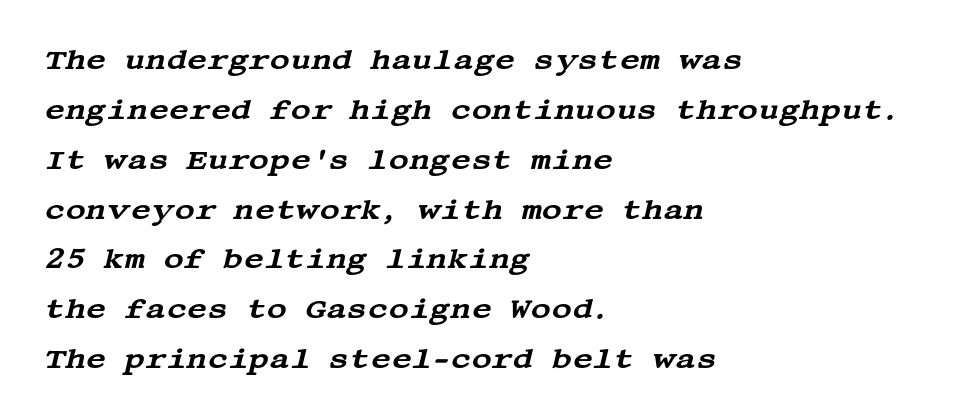
{"serif": "yes", "italic": "yes", "lean": "right", "slant_degrees": 13, "width": "wide", "stroke_contrast": "medium", "x_height": "large", "underline": "no", "align": "left", "line_spacing_ratio": 1.78, "letter_spacing": "normal", "letter_spacing_em": 0.0, "glyph_px": 28}
